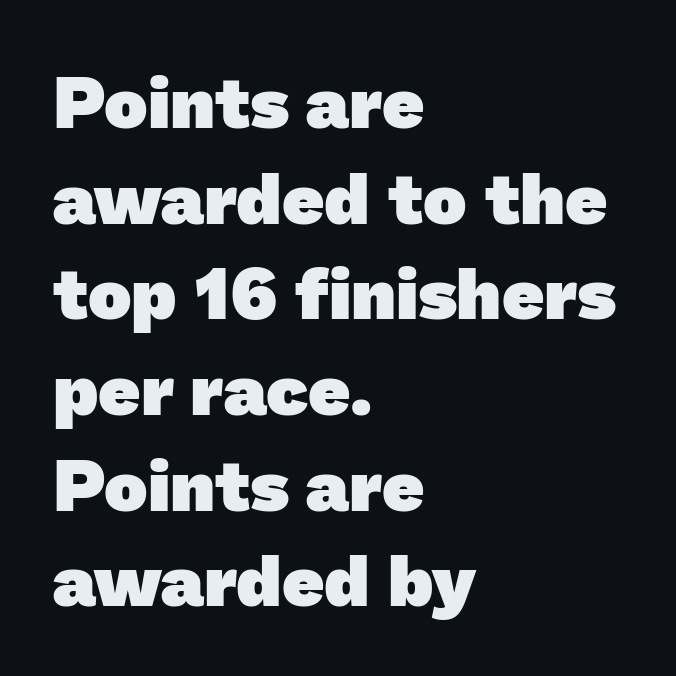
{"serif": "no", "bold": "yes", "weight": "heavy", "width": "normal", "stroke_contrast": "low", "x_height": "medium", "monospaced": "no", "underline": "no", "align": "left", "line_spacing": "normal", "line_spacing_ratio": 1.31, "letter_spacing": "normal", "letter_spacing_em": 0.0, "glyph_px": 73}
